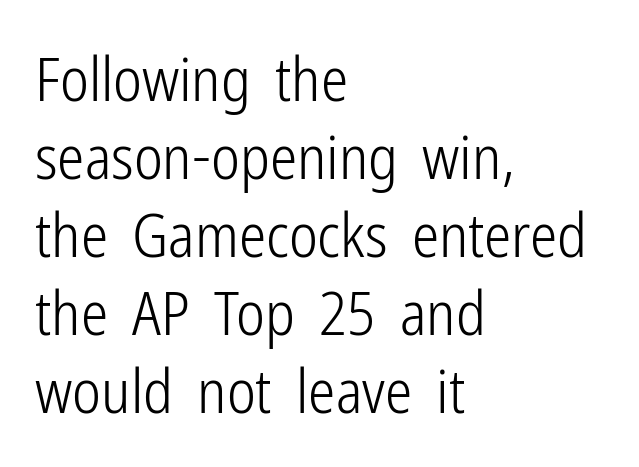
{"serif": "no", "italic": "no", "bold": "no", "weight": "light", "width": "condensed", "stroke_contrast": "low", "x_height": "medium", "monospaced": "no", "underline": "no", "align": "left", "line_spacing": "normal", "line_spacing_ratio": 1.28, "letter_spacing": "normal", "letter_spacing_em": 0.0, "glyph_px": 61}
